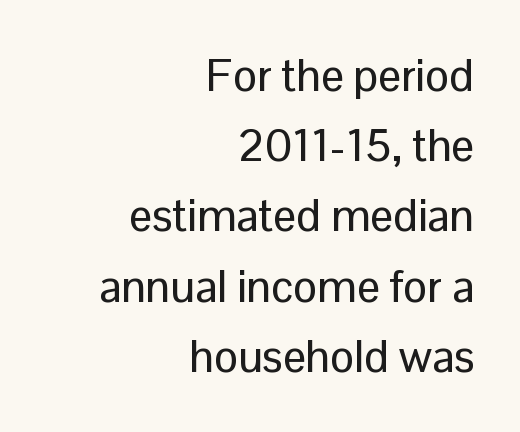
The image shows 45 px sans-serif type, upright; set right-aligned, normal line spacing (1.56x), normal letter spacing, not underlined; low stroke contrast and a medium x-height.
